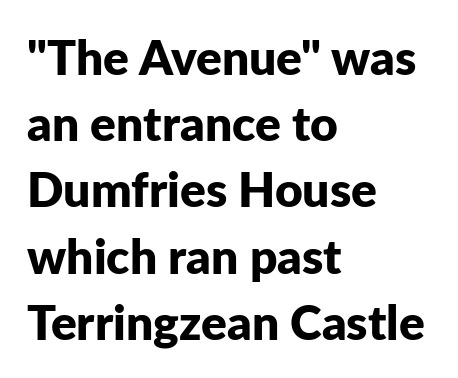
Here the designer chose a conventional face with non-uniform glyph widths. Inter-character spacing is left at the font's built-in metrics. The gap between lines stays unmarked. The rendering uses a bold face; every stroke is thick and dark.
